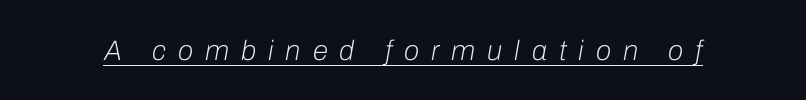
{"italic": "yes", "lean": "right", "slant_degrees": 10, "bold": "no", "weight": "light", "width": "normal", "stroke_contrast": "low", "x_height": "medium", "monospaced": "no", "underline": "yes", "letter_spacing": "wide", "letter_spacing_em": 0.43, "glyph_px": 28}
